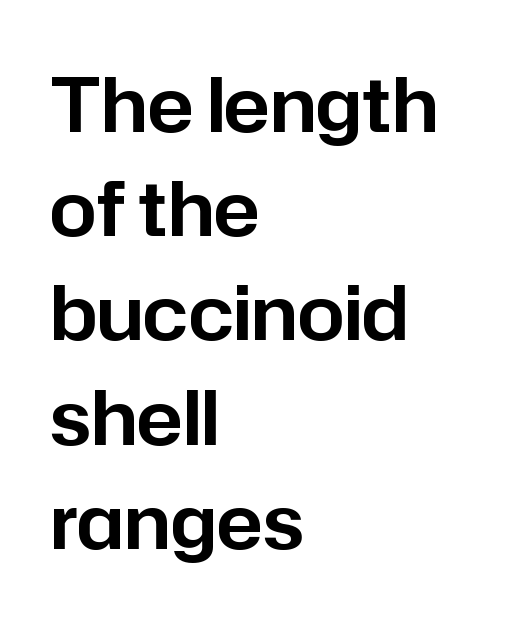
Is this a sans? Yes — the strokes have no serifs. Posture: straight, roman, zero tilt. Caption: multi-line text, flush left, ragged right. Line spacing here is normal.
